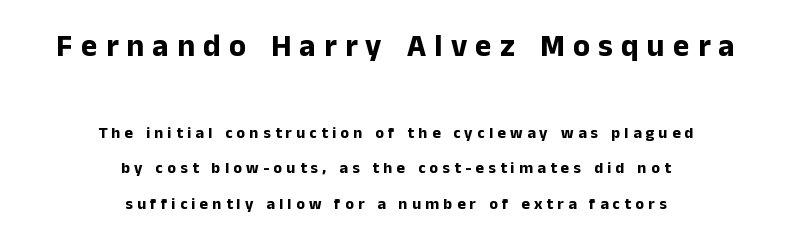
The image shows 31 px bold sans-serif type, upright; set centered, loose line spacing (2.22x), unusually wide letter spacing (+0.27 em), not underlined; the first (top) block is 1.94x larger; low stroke contrast and a medium x-height.
